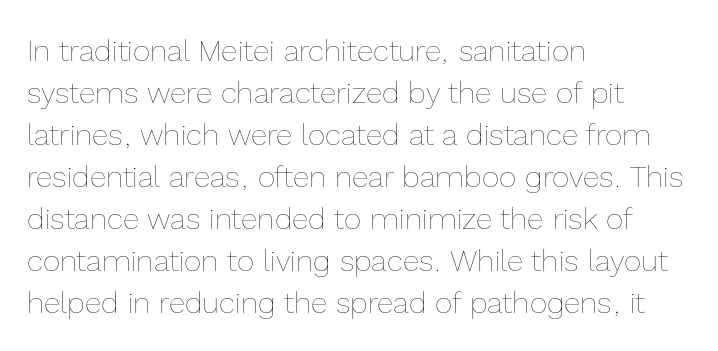
{"italic": "no", "bold": "no", "weight": "thin", "width": "normal", "x_height": "medium", "monospaced": "no", "underline": "no", "align": "left", "line_spacing": "normal", "line_spacing_ratio": 1.4, "letter_spacing": "normal", "letter_spacing_em": 0.0, "glyph_px": 30}
